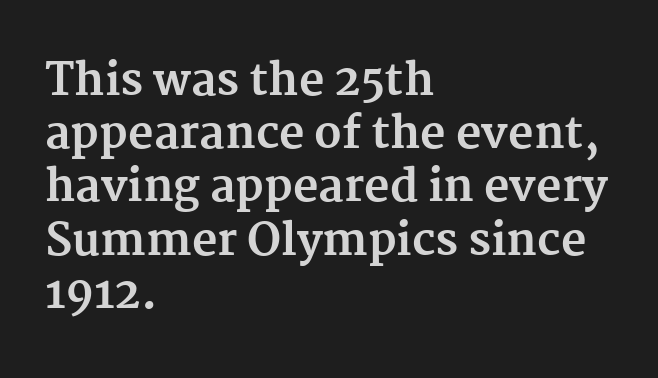
Plenty of ink on the page — the face is bold. Spacing verdict: proportional, widths tailored to each character. Serif or sans? Serif — the stroke terminals have little feet. Notice how the stems are strictly vertical — no italics here. Line beginnings align vertically; line endings do not.
